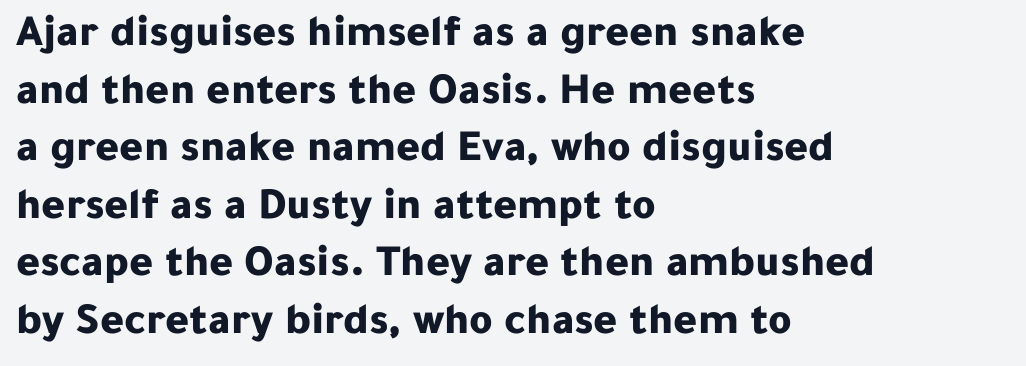
The image shows 45 px bold sans-serif type, upright; set left-aligned, normal line spacing (1.28x), normal letter spacing, not underlined; low stroke contrast and a medium x-height.
